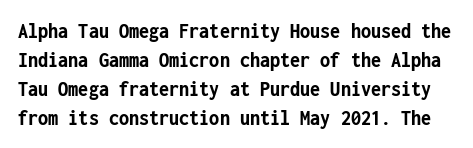
The image shows 23 px bold type, upright; set normal line spacing (1.26x), normal letter spacing, not underlined.
